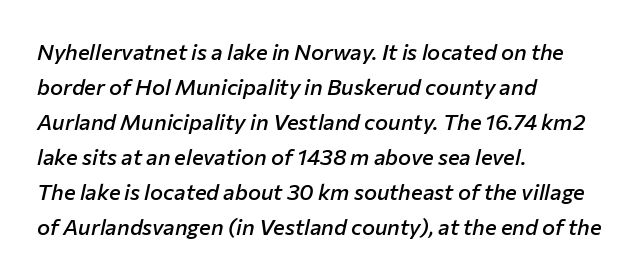
Slightly chunky letters — semibold, I'd say, not full bold. The area under the type is left untouched. Caption: standard tracking, unaltered. All the whitespace from short lines collects on the right.
